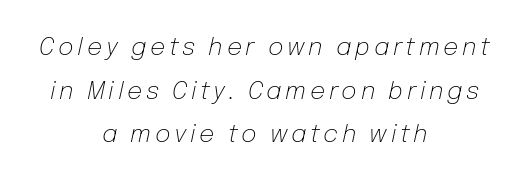
{"italic": "yes", "lean": "right", "slant_degrees": 12, "bold": "no", "underline": "no", "align": "center", "line_spacing_ratio": 1.82, "glyph_px": 24}
